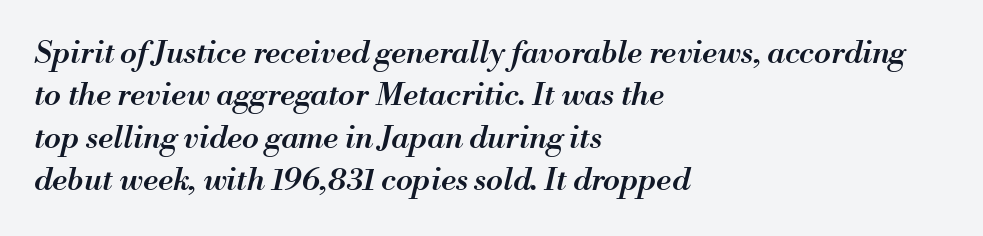
The image shows 31 px semibold type, italic (leaning right); set left-aligned, normal line spacing (1.37x), normal letter spacing, not underlined; medium stroke contrast and a small x-height.
